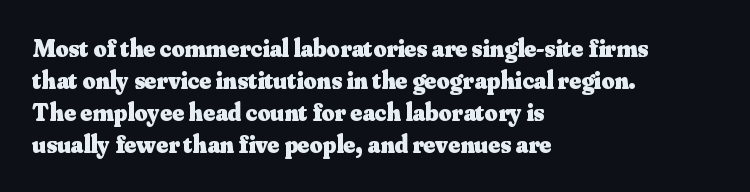
The image shows 25 px bold type, upright; set left-aligned, normal line spacing (1.28x), normal letter spacing, not underlined.
